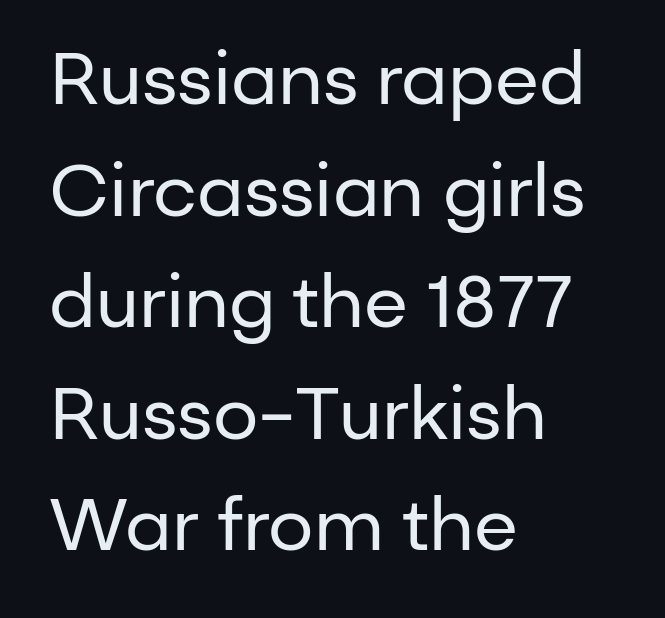
The letters advance in unequal steps, a hallmark of proportional type. A typesetter would mark this as roman, not italic. Whoever set this chose a conventional vertical rhythm. The letterforms sit shoulder to shoulder at normal distance. Check where the strokes stop: nothing finishes them off — pure sans.
